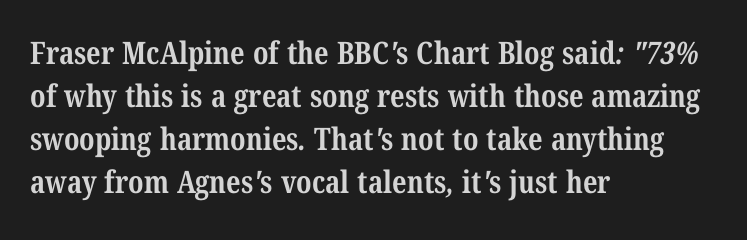
The image shows 31 px bold, condensed serif type; set left-aligned, normal line spacing (1.39x), normal letter spacing, not underlined; medium stroke contrast and a medium x-height.
